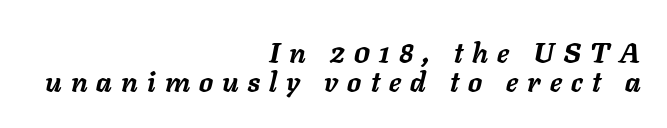
Q: Is the text bold? A: Yes.
Q: Is the text italic (slanted)? A: Yes, it leans right by about 11 degrees.
Q: Is the text underlined? A: No.
Q: How is the paragraph aligned? A: Right-aligned.
Q: Is the spacing between letters normal or unusually wide? A: Unusually wide.
Q: Is the spacing between lines tight, normal or loose? A: Tight.
Q: Width (condensed, normal, or wide)? A: Normal.
Q: Stroke contrast? A: Low.
Q: x-height? A: Medium.
Q: Monospaced? A: No.
